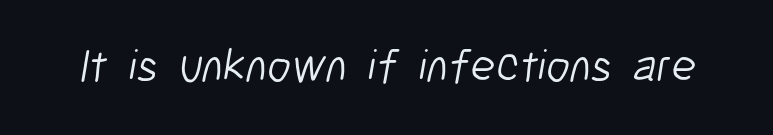
Q: Is the text bold? A: No.
Q: Is the typeface a serif or a sans-serif typeface? A: Sans-serif.
Q: Is the text underlined? A: No.
Q: Is the spacing between letters normal or unusually wide? A: Normal.
Q: Width (condensed, normal, or wide)? A: Condensed.
Q: Stroke contrast? A: Low.
Q: x-height? A: Medium.
Q: Monospaced? A: No.
